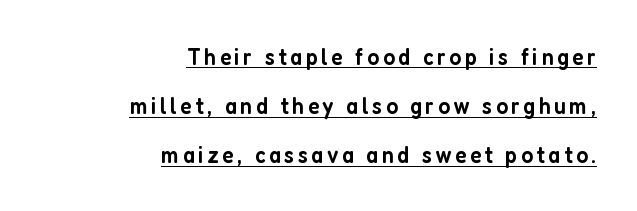
The image shows 24 px text type, upright; set right-aligned, loose line spacing (2.05x), underlined.
